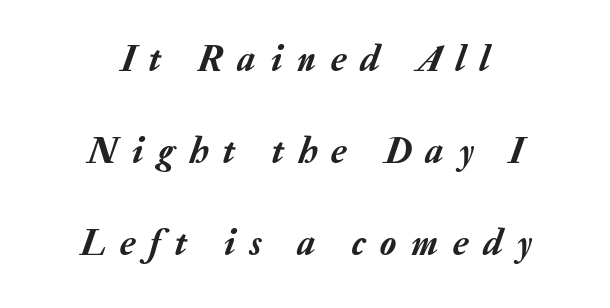
Q: Is the text italic (slanted)? A: Yes, it leans right by about 20 degrees.
Q: Is the text underlined? A: No.
Q: How is the paragraph aligned? A: Centered.
Q: Is the spacing between letters normal or unusually wide? A: Unusually wide.
Q: Is the spacing between lines tight, normal or loose? A: Loose.
Q: Width (condensed, normal, or wide)? A: Normal.
Q: Stroke contrast? A: Low.
Q: x-height? A: Medium.
Q: Monospaced? A: No.
